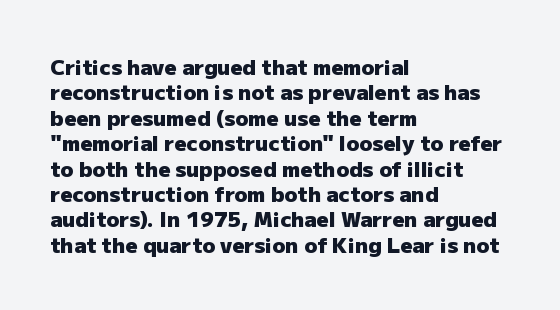
The image shows 21 px bold type, upright; set left-aligned, line spacing 1.21x, normal letter spacing, not underlined.
